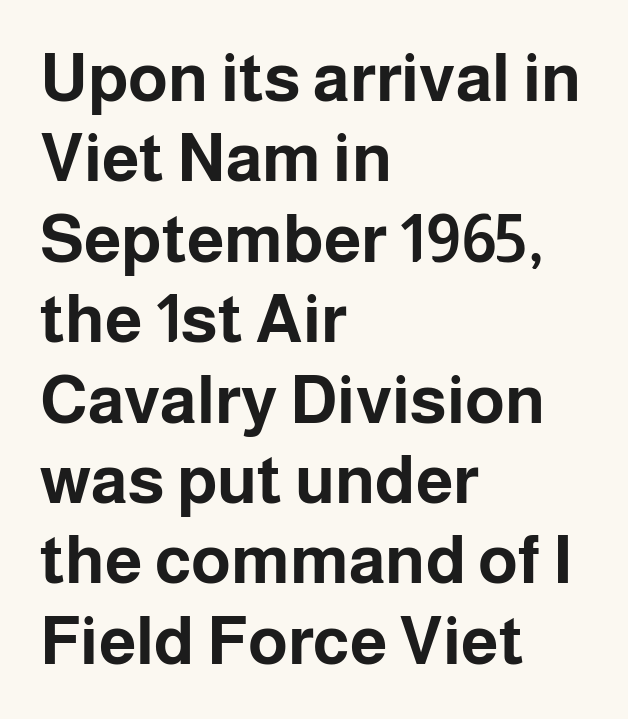
The image shows 67 px bold sans-serif type, upright; set left-aligned, line spacing 1.2x, normal letter spacing, not underlined; low stroke contrast and a medium x-height.
